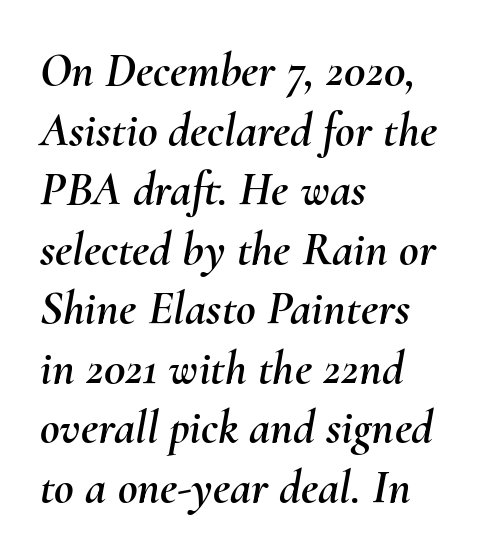
Q: Is the text italic (slanted)? A: Yes, it leans right by about 10 degrees.
Q: Is the text underlined? A: No.
Q: How is the paragraph aligned? A: Left-aligned.
Q: Is the spacing between letters normal or unusually wide? A: Normal.
Q: Width (condensed, normal, or wide)? A: Normal.
Q: Stroke contrast? A: Medium.
Q: x-height? A: Small.
Q: Monospaced? A: No.
